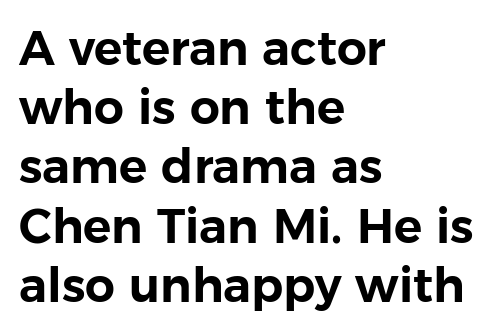
Q: Is the text italic (slanted)? A: No, it is upright.
Q: Is the typeface a serif or a sans-serif typeface? A: Sans-serif.
Q: Is the text underlined? A: No.
Q: How is the paragraph aligned? A: Left-aligned.
Q: Is the spacing between letters normal or unusually wide? A: Normal.
Q: Is the spacing between lines tight, normal or loose? A: Normal.
Q: Width (condensed, normal, or wide)? A: Normal.
Q: Stroke contrast? A: Low.
Q: x-height? A: Medium.
Q: Monospaced? A: No.
